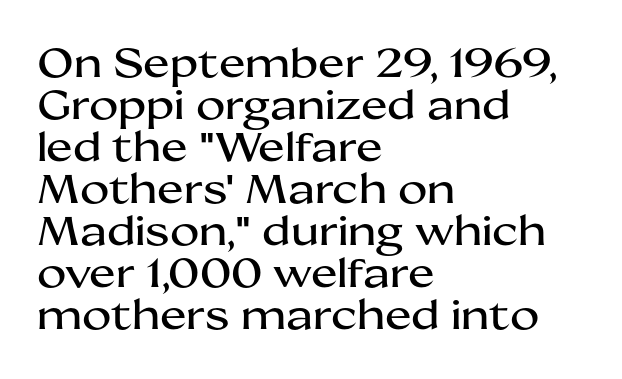
The image shows 40 px wide type, upright; set left-aligned, tight line spacing (1.05x), normal letter spacing, not underlined; medium stroke contrast and a medium x-height.
